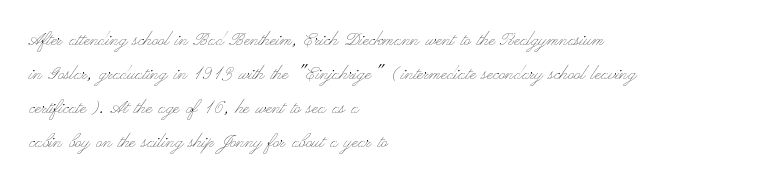
{"bold": "no", "underline": "no", "align": "left", "line_spacing": "normal", "line_spacing_ratio": 1.54, "letter_spacing": "normal", "letter_spacing_em": 0.0, "glyph_px": 22}
